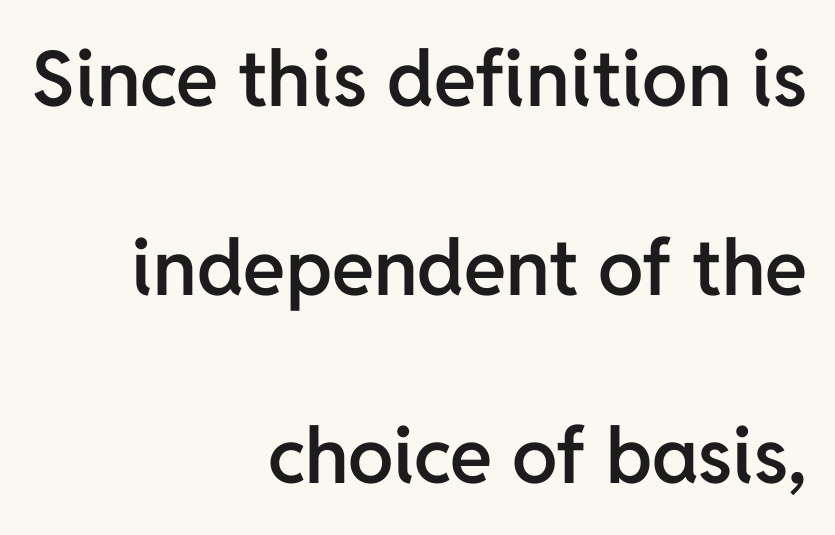
Ascenders rise straight up at ninety degrees. Compared with typical body copy, the letter spacing here is the same. The typesetter chose a ragged-left arrangement here. Are there feet on the stems? There aren't — it's a sans. Is there much room between lines? Yes — plenty of vertical air separates them. Decoration check: the copy has no underline.
